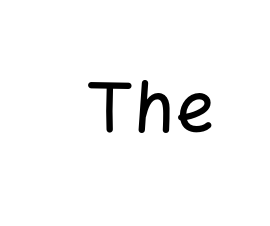
The image shows 69 px sans-serif type, upright; set normal letter spacing, not underlined; low stroke contrast and a medium x-height.
